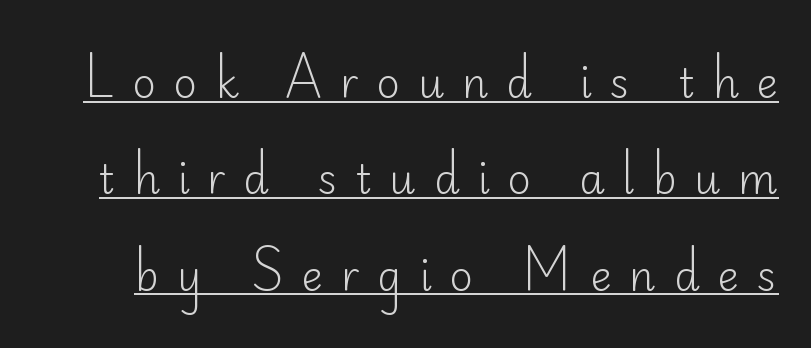
The image shows 41 px light sans-serif type, upright; set loose line spacing (2.35x), unusually wide letter spacing (+0.43 em), underlined; low stroke contrast and a small x-height.
